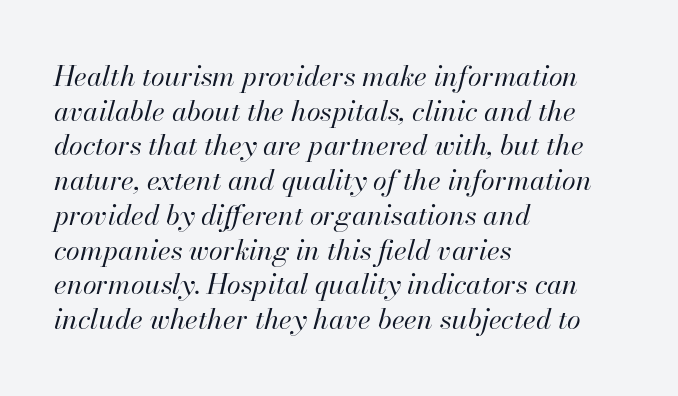
The image shows 28 px regular-weight type, italic (leaning right); set left-aligned, line spacing 1.24x, normal letter spacing, not underlined; high stroke contrast and a small x-height.
